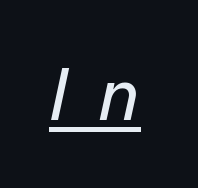
The image shows 71 px regular-weight type, italic (leaning right); set unusually wide letter spacing (+0.43 em), underlined; low stroke contrast and a medium x-height.
